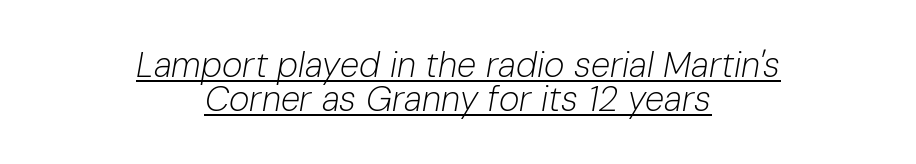
The image shows 35 px light type, italic (leaning right); set centered, tight line spacing (0.97x), normal letter spacing, underlined; low stroke contrast and a medium x-height.
